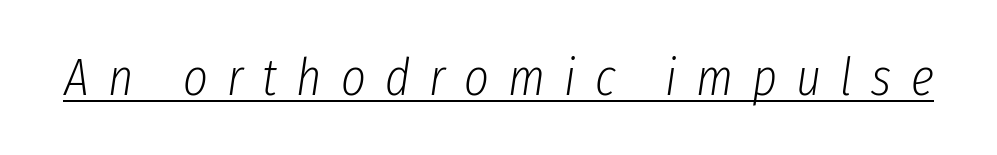
The image shows 53 px light, condensed type, italic (leaning right); set unusually wide letter spacing (+0.36 em), underlined; low stroke contrast and a medium x-height.
